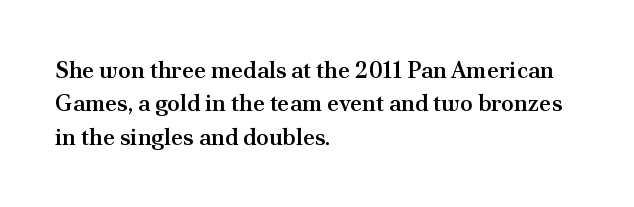
The line-height multiplier appears to be the usual default. The type is set solid horizontally, with unmodified tracking. This rendering uses left alignment, leaving the right contour irregular. Posture: vertical. Underlining? Definitely not there. The sample has been set in demibold, a notch under bold.
